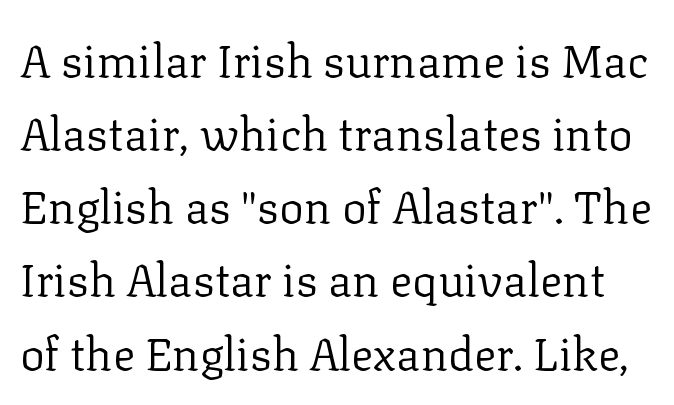
The image shows 46 px regular-weight serif type, upright; set normal line spacing (1.59x), normal letter spacing, not underlined; low stroke contrast and a medium x-height.
